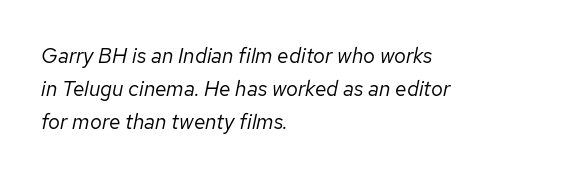
Q: Is the text bold? A: No.
Q: Is the text italic (slanted)? A: Yes, it leans right by about 12 degrees.
Q: Is the text underlined? A: No.
Q: How is the paragraph aligned? A: Left-aligned.
Q: Is the spacing between letters normal or unusually wide? A: Normal.
Q: Is the spacing between lines tight, normal or loose? A: Normal.
